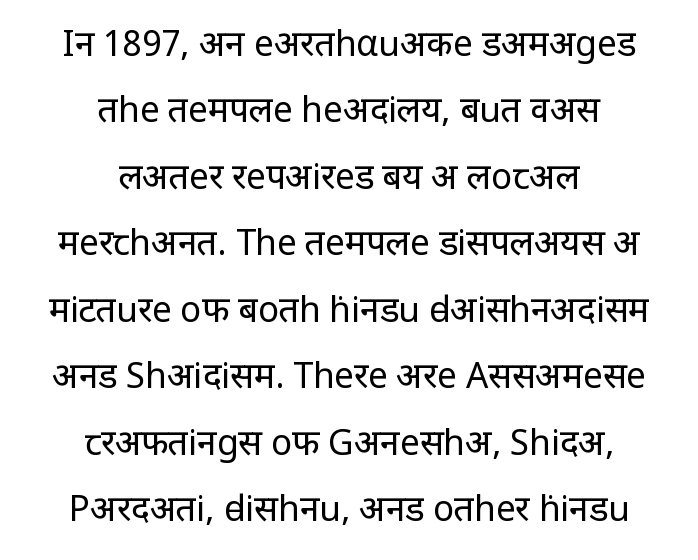
Q: Is the text bold? A: No.
Q: Is the text italic (slanted)? A: No, it is upright.
Q: Is the typeface a serif or a sans-serif typeface? A: Sans-serif.
Q: Is the text underlined? A: No.
Q: How is the paragraph aligned? A: Centered.
Q: Is the spacing between letters normal or unusually wide? A: Normal.
Q: Is the spacing between lines tight, normal or loose? A: Loose.
Q: Width (condensed, normal, or wide)? A: Condensed.
Q: Stroke contrast? A: Low.
Q: x-height? A: Large.
Q: Monospaced? A: No.
